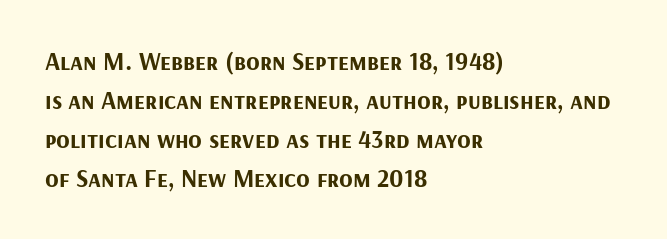
Vertical strokes here are truly vertical. In terms of letterspacing, this is plain default setting. This block has exactly the height ordinary leading produces. Pretty heavy lettering here — definitely bold.
